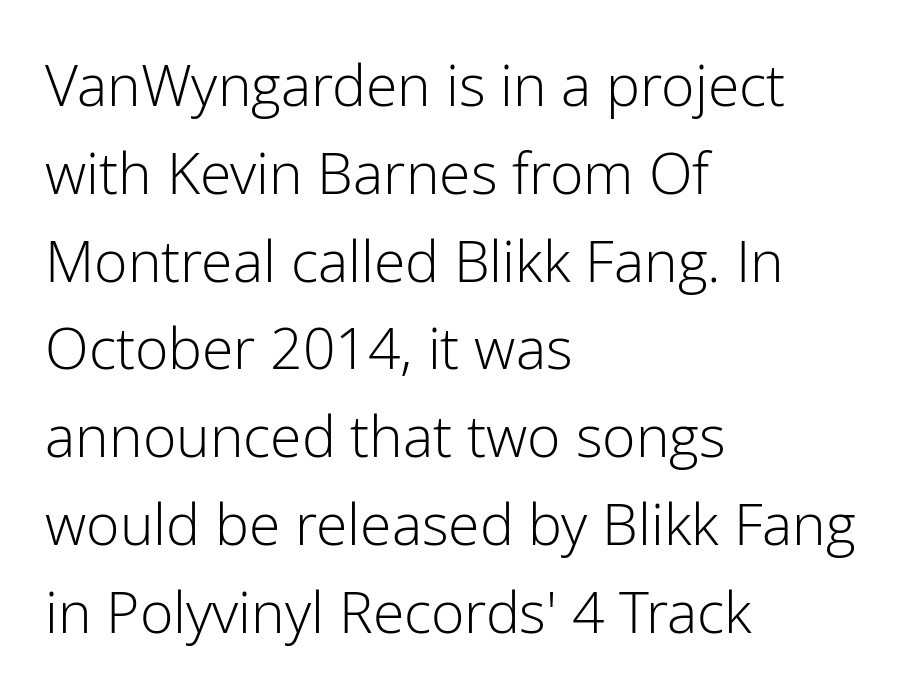
The image shows 57 px light sans-serif type, upright; set left-aligned, normal line spacing (1.54x), normal letter spacing, not underlined; low stroke contrast and a medium x-height.
